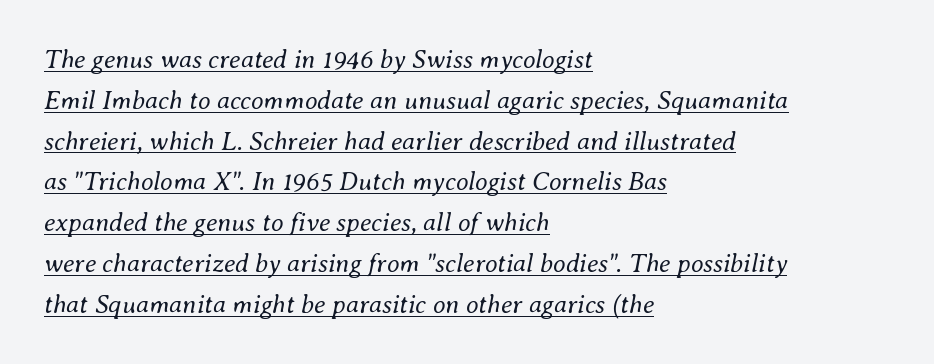
The glyphs are accompanied by a horizontal stroke just below them. The horizontal fit of the characters is conventional and even. This block has exactly the height ordinary leading produces. All the whitespace from short lines collects on the right. In terms of posture, this sample is oblique. Letters have the restrained weight of plain body copy at most.
